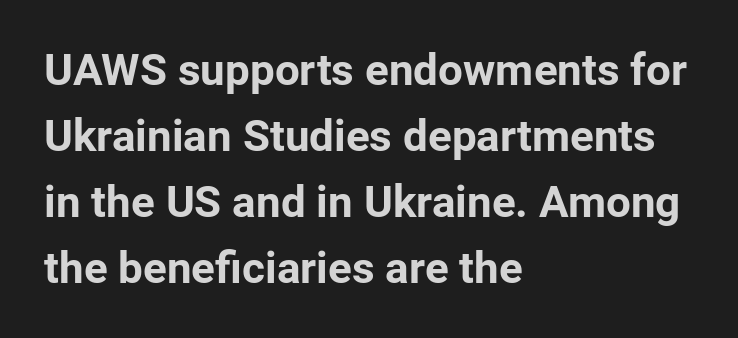
The image shows 44 px bold sans-serif type, upright; set left-aligned, normal line spacing (1.5x), normal letter spacing, not underlined; low stroke contrast and a medium x-height.
